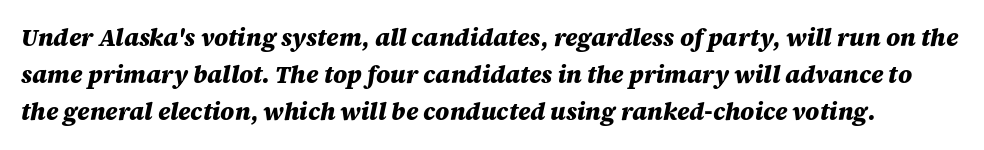
{"italic": "yes", "lean": "right", "slant_degrees": 12, "bold": "yes", "underline": "no", "line_spacing": "normal", "line_spacing_ratio": 1.54, "letter_spacing": "normal", "letter_spacing_em": 0.0, "glyph_px": 24}
